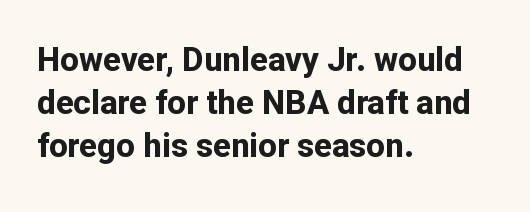
The image shows 33 px bold sans-serif type, upright; set left-aligned, normal line spacing (1.3x), normal letter spacing, not underlined; low stroke contrast and a medium x-height.
